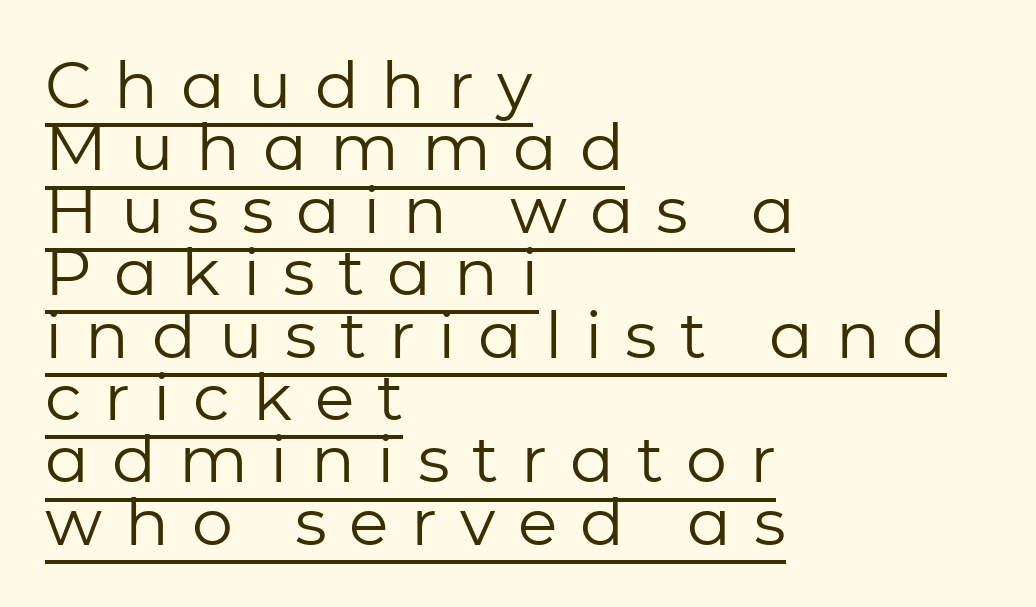
Q: Is the text bold? A: No.
Q: Is the text italic (slanted)? A: No, it is upright.
Q: Is the typeface a serif or a sans-serif typeface? A: Sans-serif.
Q: Is the text underlined? A: Yes.
Q: How is the paragraph aligned? A: Left-aligned.
Q: Is the spacing between letters normal or unusually wide? A: Unusually wide.
Q: Is the spacing between lines tight, normal or loose? A: Tight.
Q: Width (condensed, normal, or wide)? A: Normal.
Q: Stroke contrast? A: Low.
Q: x-height? A: Medium.
Q: Monospaced? A: No.
